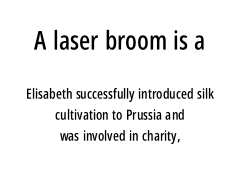
{"italic": "no", "underline": "no", "align": "center", "line_spacing": "normal", "line_spacing_ratio": 1.53, "letter_spacing": "normal", "letter_spacing_em": 0.0, "larger_block": "first", "size_ratio": 1.86, "glyph_px": 26}
